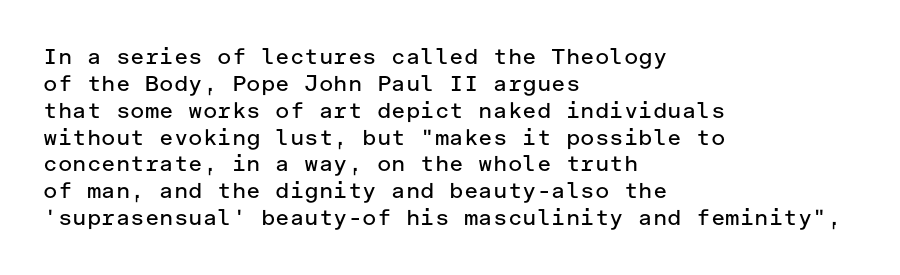
Q: Is the text bold? A: No.
Q: Is the text italic (slanted)? A: No, it is upright.
Q: Is the text underlined? A: No.
Q: How is the paragraph aligned? A: Left-aligned.
Q: Is the spacing between letters normal or unusually wide? A: Normal.
